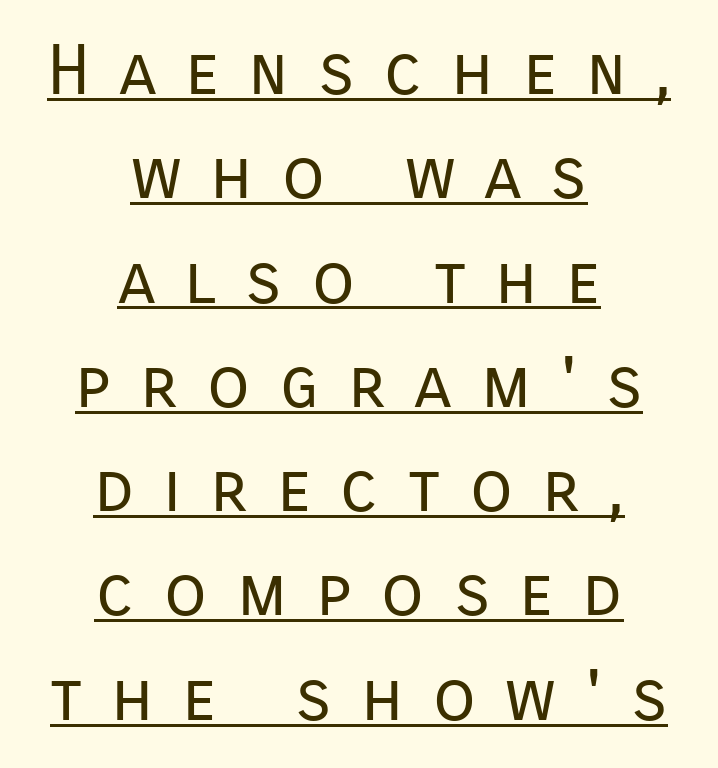
Q: Is the text bold? A: No.
Q: Is the text italic (slanted)? A: No, it is upright.
Q: Is the typeface a serif or a sans-serif typeface? A: Sans-serif.
Q: Is the text underlined? A: Yes.
Q: How is the paragraph aligned? A: Centered.
Q: Is the spacing between letters normal or unusually wide? A: Unusually wide.
Q: Is the spacing between lines tight, normal or loose? A: Normal.
Q: Width (condensed, normal, or wide)? A: Normal.
Q: Stroke contrast? A: Low.
Q: x-height? A: Medium.
Q: Monospaced? A: No.
